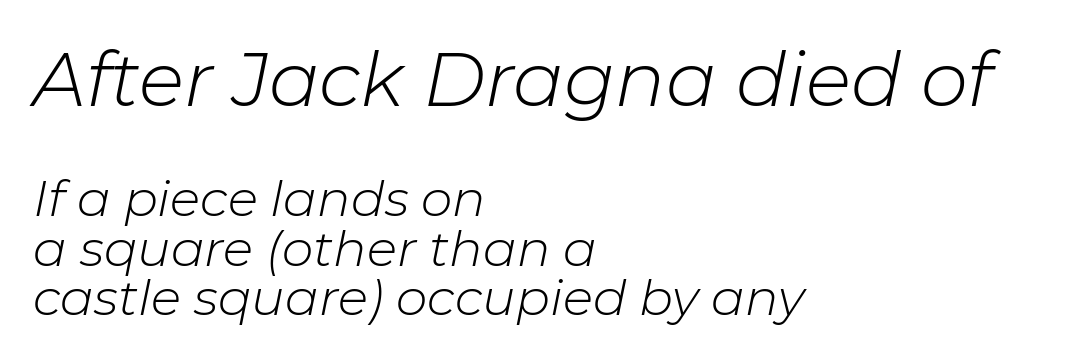
{"italic": "yes", "lean": "right", "slant_degrees": 11, "bold": "no", "weight": "light", "width": "normal", "stroke_contrast": "low", "x_height": "medium", "monospaced": "no", "underline": "no", "align": "left", "line_spacing": "tight", "line_spacing_ratio": 0.99, "letter_spacing": "normal", "letter_spacing_em": 0.0, "larger_block": "first", "size_ratio": 1.5, "glyph_px": 75}
